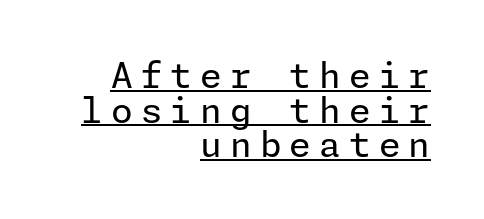
The image shows 35 px regular-weight sans-serif type, upright; set right-aligned, tight line spacing (0.99x), unusually wide letter spacing (+0.23 em), underlined; low stroke contrast and a medium x-height.
